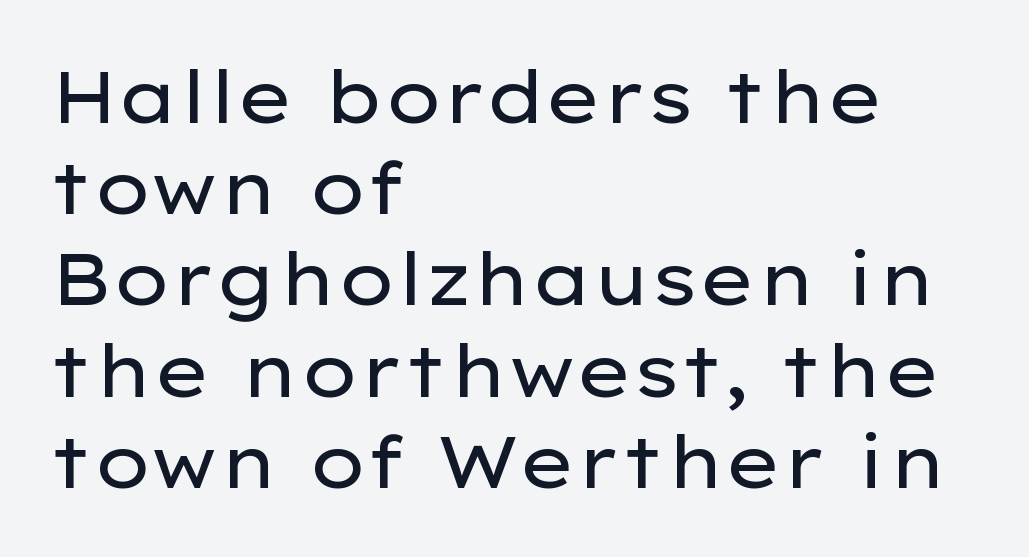
{"serif": "no", "italic": "no", "bold": "no", "weight": "regular", "width": "wide", "stroke_contrast": "low", "x_height": "medium", "monospaced": "no", "underline": "no", "align": "left", "line_spacing": "normal", "line_spacing_ratio": 1.25, "letter_spacing": "normal", "letter_spacing_em": 0.0, "glyph_px": 73}
